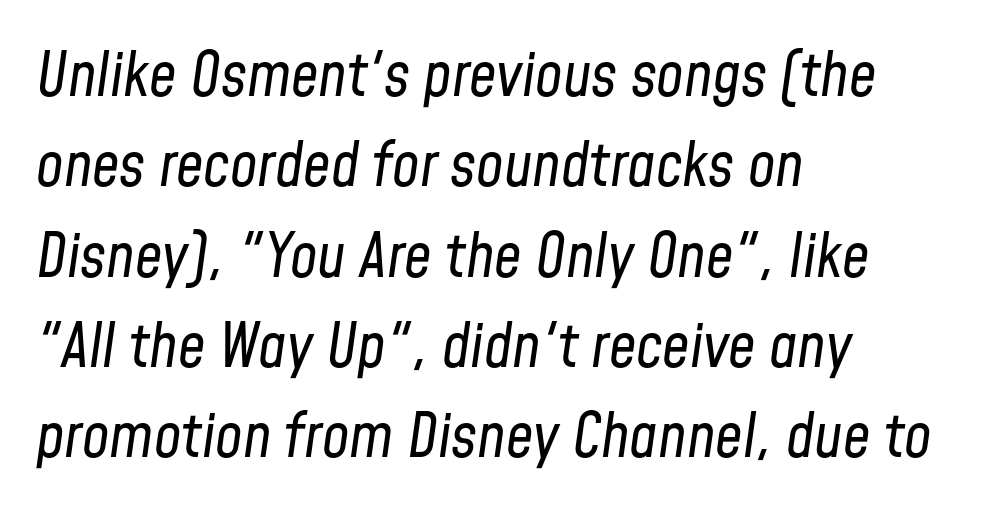
A clean baseline with only descenders dipping below it. Note the varied advance widths — an 'i' is clearly narrower than an 'm'. Inter-character spacing is left at the font's built-in metrics. Italic: yes, the glyphs are oblique. Vertically, the passage feels balanced, rows spaced as you'd expect.
